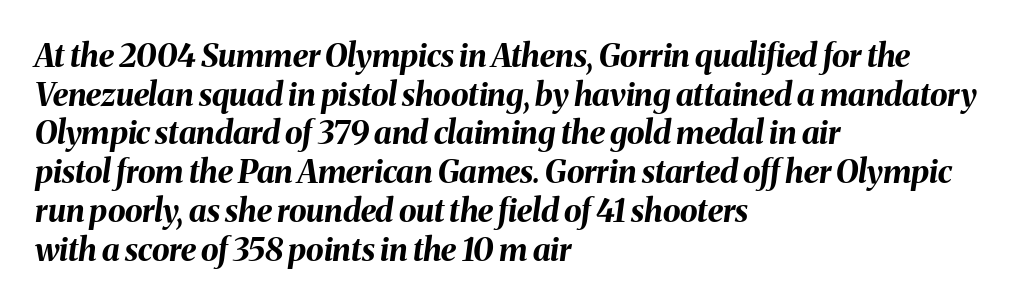
{"italic": "yes", "lean": "right", "slant_degrees": 8, "bold": "yes", "weight": "bold", "width": "normal", "stroke_contrast": "medium", "x_height": "medium", "monospaced": "no", "underline": "no", "align": "left", "line_spacing_ratio": 1.21, "letter_spacing": "normal", "letter_spacing_em": 0.0, "glyph_px": 32}
